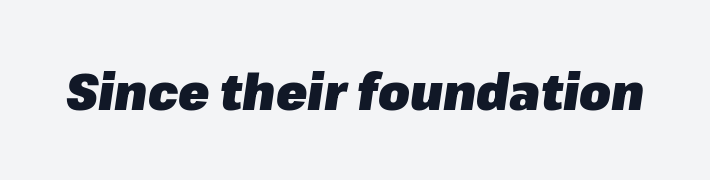
{"italic": "yes", "lean": "right", "slant_degrees": 8, "bold": "yes", "weight": "heavy", "width": "normal", "stroke_contrast": "low", "x_height": "medium", "monospaced": "no", "underline": "no", "letter_spacing": "normal", "letter_spacing_em": 0.0, "glyph_px": 51}
